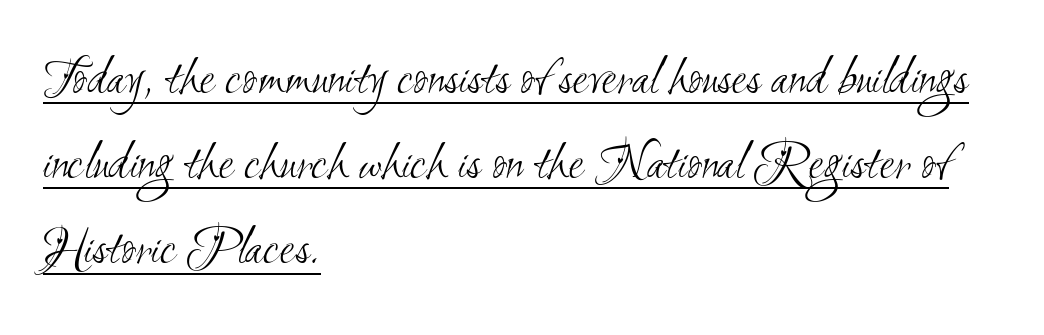
The image shows 55 px light, condensed sans-serif type; set left-aligned, normal line spacing (1.55x), normal letter spacing, underlined; medium stroke contrast and a small x-height.
